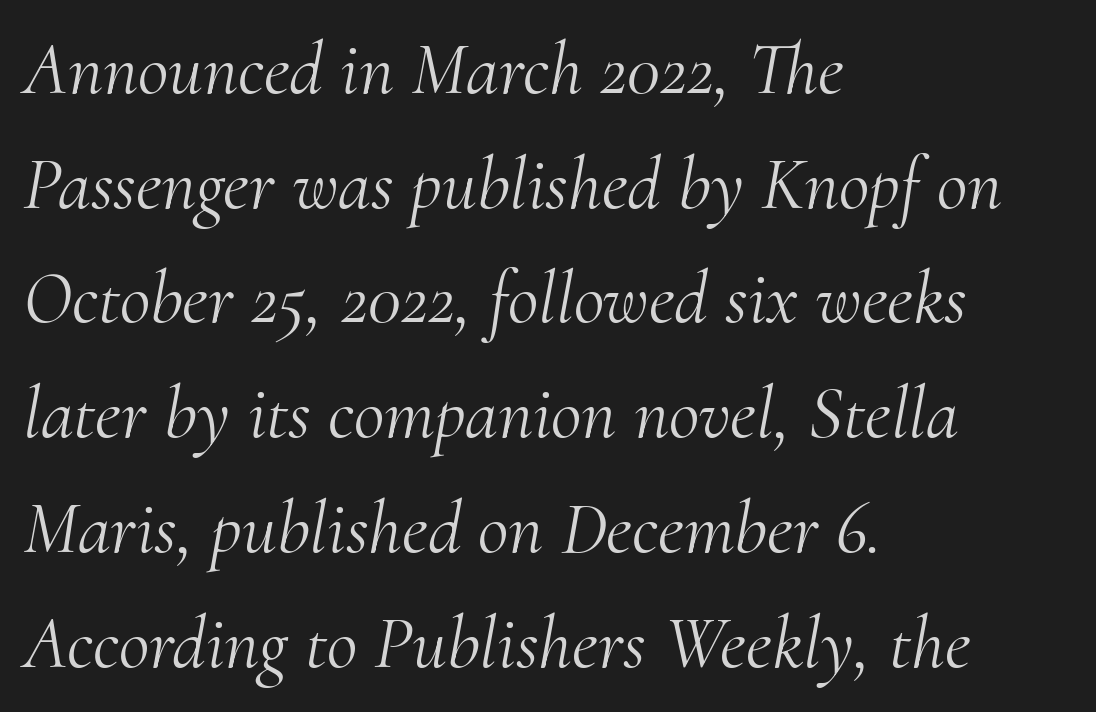
Designer's note — italics engaged. A typesetter would call this proportional, since set widths differ per character. The face used here is seriffed, in the tradition of book romans. The typesetter chose a ragged-right arrangement here. Quick note: underline off. The letterforms sit shoulder to shoulder at normal distance.
